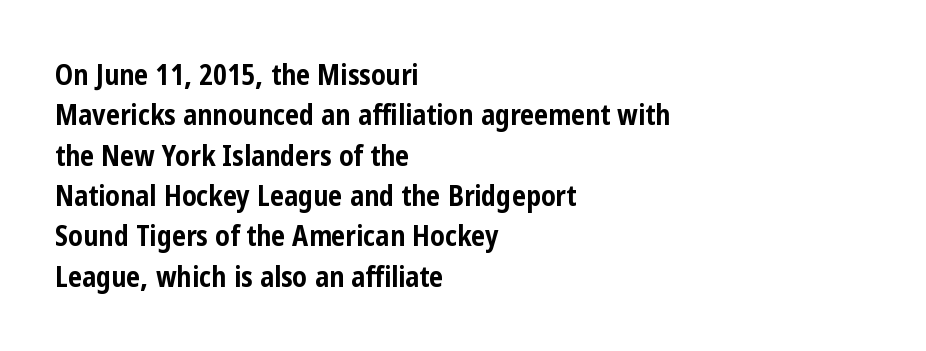
Q: Is the text bold? A: Yes.
Q: Is the text italic (slanted)? A: No, it is upright.
Q: Is the typeface a serif or a sans-serif typeface? A: Sans-serif.
Q: Is the text underlined? A: No.
Q: How is the paragraph aligned? A: Left-aligned.
Q: Is the spacing between letters normal or unusually wide? A: Normal.
Q: Is the spacing between lines tight, normal or loose? A: Normal.
Q: Width (condensed, normal, or wide)? A: Condensed.
Q: Stroke contrast? A: Low.
Q: x-height? A: Medium.
Q: Monospaced? A: No.
